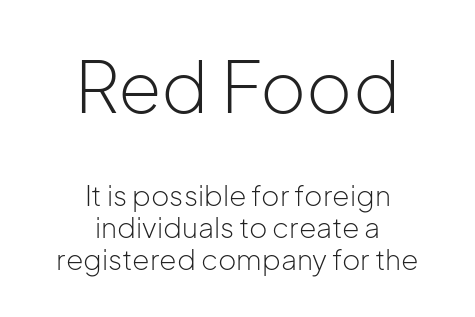
Q: Is the text bold? A: No.
Q: Is the text italic (slanted)? A: No, it is upright.
Q: Is the typeface a serif or a sans-serif typeface? A: Sans-serif.
Q: Is the text underlined? A: No.
Q: How is the paragraph aligned? A: Centered.
Q: Is the spacing between letters normal or unusually wide? A: Normal.
Q: Is the spacing between lines tight, normal or loose? A: Tight.
Q: Which block of text is set in a larger size, the first (top) or the second (bottom)? A: The first (top) one.
Q: Width (condensed, normal, or wide)? A: Normal.
Q: Stroke contrast? A: Low.
Q: x-height? A: Medium.
Q: Monospaced? A: No.
